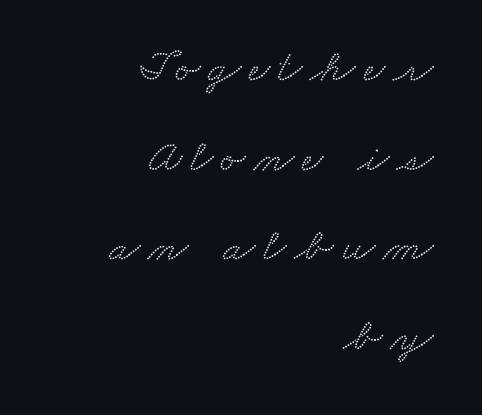
Each new line begins a long way beneath the previous one. Is the block centered? No — it sits flush against the right margin. A clean baseline with only descenders dipping below it. Here the designer chose a conventional face with non-uniform glyph widths. Examine the stroke ends and you'll spot serifs.
